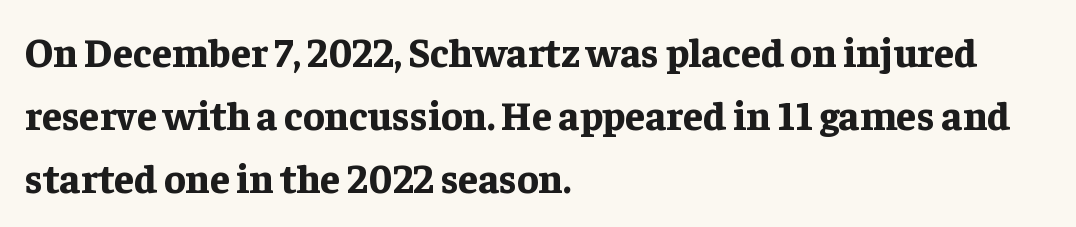
{"serif": "yes", "italic": "no", "bold": "yes", "weight": "bold", "width": "normal", "stroke_contrast": "low", "x_height": "medium", "monospaced": "no", "underline": "no", "align": "left", "line_spacing": "normal", "line_spacing_ratio": 1.57, "letter_spacing": "normal", "letter_spacing_em": 0.0, "glyph_px": 40}
